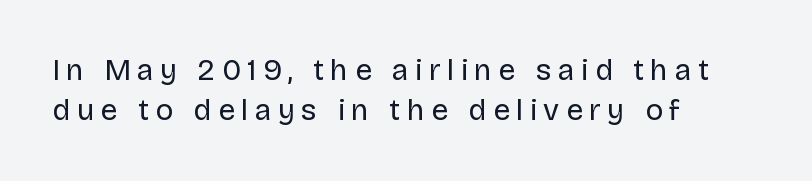
Here the designer chose a conventional face with non-uniform glyph widths. The zone under the glyphs is completely vacant. Rows of type keep a routine distance in the vertical direction. The strokes carry an ordinary text weight at most.
